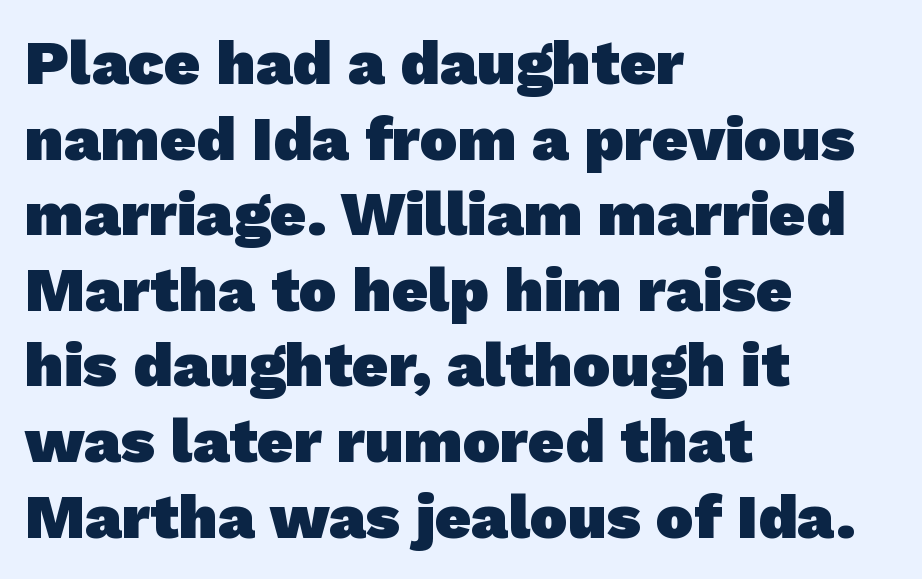
The passage shown is emphatically bold. You could call the tracking neutral — neither tight nor loose. Every row of glyphs begins at an identical x-position on the left. You could not count columns in this text — the font is proportionally spaced.
